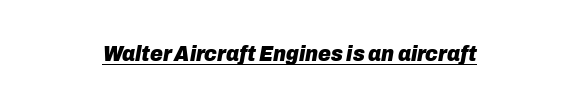
You'd pick this weight for a headline — it's a proper bold. The whole block is typeset with a tilt. These characters rest on top of a visible drawn line. What stands out about the letter spacing? Nothing — it is the standard amount.
